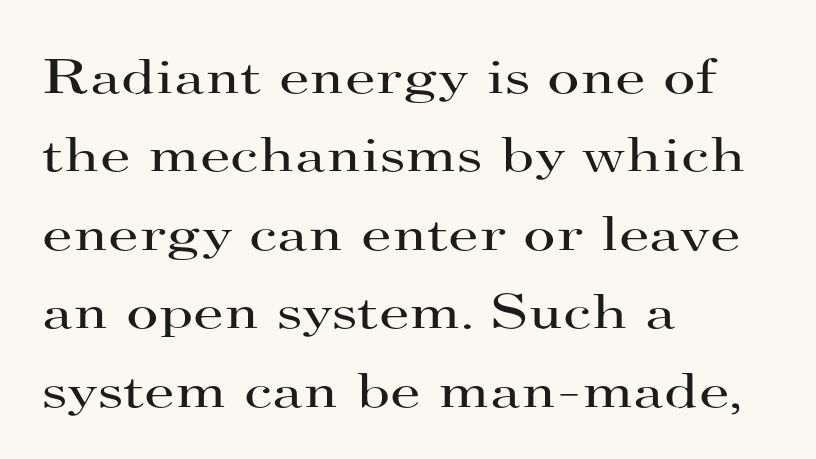
How are the letters spaced? Ordinarily, with no added tracking. The face used here is proportionally spaced, like ordinary book or web type. Upright lettering throughout. Evenly set lines give the paragraph a standard silhouette. In terms of letterform style, serifs are clearly present. The lines are quadded left.
